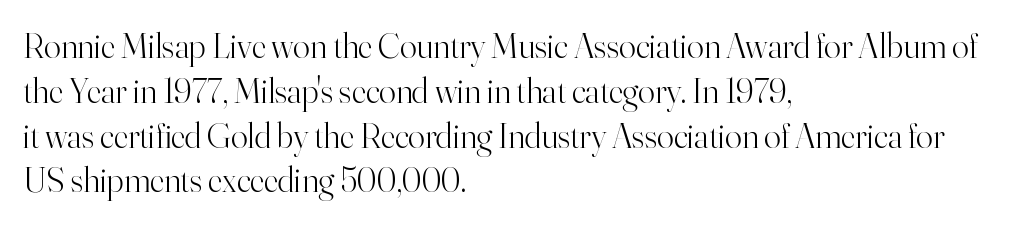
Q: Is the text bold? A: No.
Q: Is the text italic (slanted)? A: No, it is upright.
Q: Is the typeface a serif or a sans-serif typeface? A: Serif.
Q: Is the text underlined? A: No.
Q: How is the paragraph aligned? A: Left-aligned.
Q: Is the spacing between letters normal or unusually wide? A: Normal.
Q: Is the spacing between lines tight, normal or loose? A: Normal.
Q: Width (condensed, normal, or wide)? A: Normal.
Q: Stroke contrast? A: High.
Q: x-height? A: Small.
Q: Monospaced? A: No.
